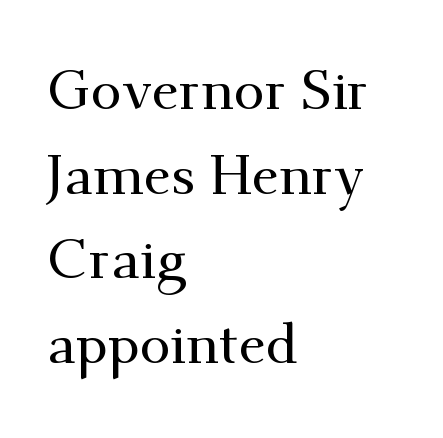
Descenders are the only things crossing below the line. Look at the bottom of the vertical strokes: they flare into serifs here. The letters advance in unequal steps, a hallmark of proportional type. The lines in this sample share a left origin and differ only in where they stop. Posture: vertical.
